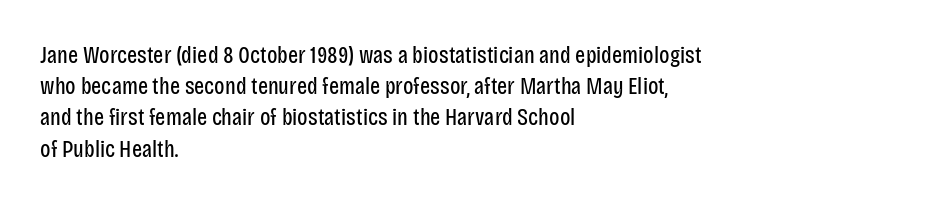
The ragged edge is on the right, which tells us the setting is flush left. The passage shown is not underscored anywhere. These lines were composed using upright roman letters. This sample uses plain, unmodified letter spacing. Reading down the column, the eye jumps a familiar distance to each next line.
